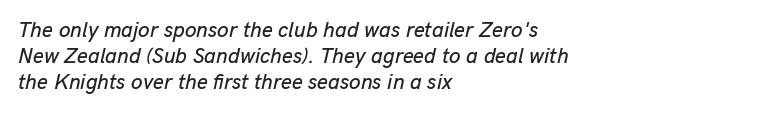
How are the letters spaced? Ordinarily, with no added tracking. Teacher's note: observe the even left margin — that is flush-left alignment. Slant detected: the letters are inclined. Anything drawn beneath the words? Only blank space.
